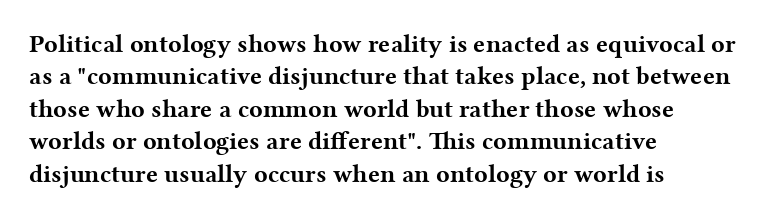
The image shows 25 px bold type, upright; set left-aligned, normal line spacing (1.3x), normal letter spacing, not underlined.
